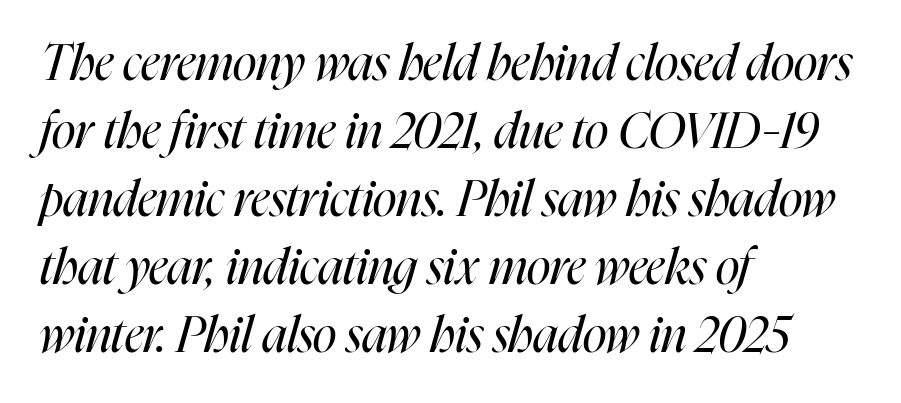
Q: Is the text bold? A: No.
Q: Is the text italic (slanted)? A: Yes, it leans right by about 16 degrees.
Q: Is the text underlined? A: No.
Q: How is the paragraph aligned? A: Left-aligned.
Q: Is the spacing between letters normal or unusually wide? A: Normal.
Q: Is the spacing between lines tight, normal or loose? A: Normal.
Q: Width (condensed, normal, or wide)? A: Condensed.
Q: Stroke contrast? A: High.
Q: x-height? A: Medium.
Q: Monospaced? A: No.
